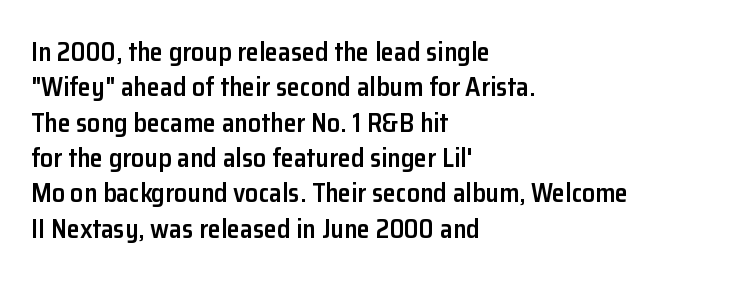
Q: Is the text bold? A: Semi-bold.
Q: Is the text italic (slanted)? A: No, it is upright.
Q: Is the text underlined? A: No.
Q: How is the paragraph aligned? A: Left-aligned.
Q: Is the spacing between letters normal or unusually wide? A: Normal.
Q: Is the spacing between lines tight, normal or loose? A: Normal.
